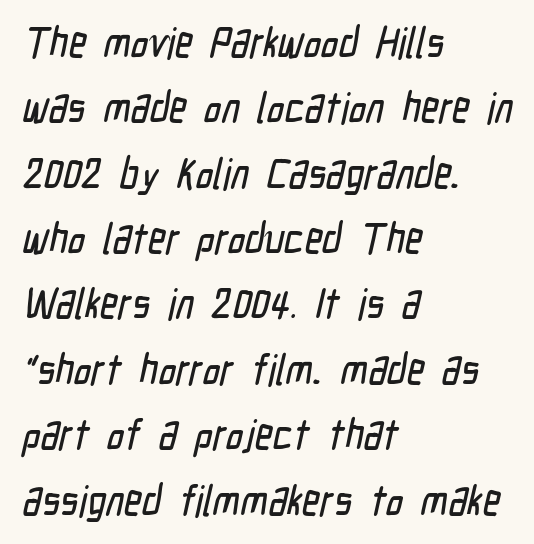
{"serif": "no", "width": "condensed", "stroke_contrast": "low", "x_height": "medium", "monospaced": "no", "underline": "no", "align": "left", "line_spacing": "normal", "line_spacing_ratio": 1.52, "letter_spacing": "normal", "letter_spacing_em": 0.0, "glyph_px": 43}
